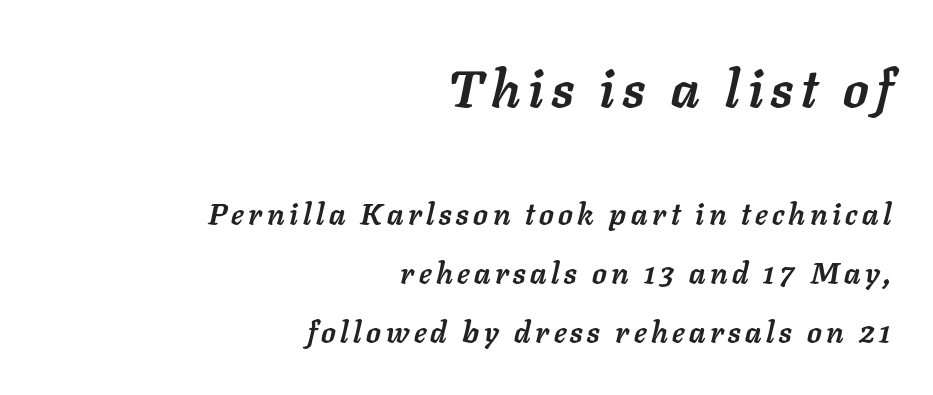
{"italic": "yes", "lean": "right", "slant_degrees": 11, "bold": "yes", "weight": "semibold", "width": "normal", "stroke_contrast": "low", "x_height": "medium", "monospaced": "no", "underline": "no", "align": "right", "line_spacing": "loose", "line_spacing_ratio": 1.98, "larger_block": "first", "size_ratio": 1.73, "glyph_px": 52}
